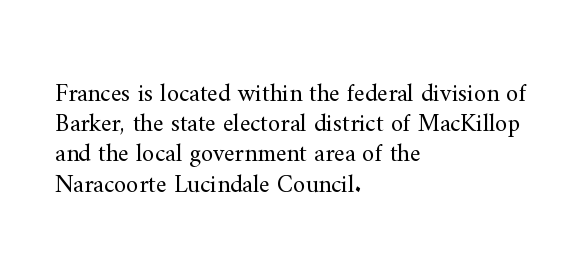
The image shows 25 px text type, upright; set left-aligned, line spacing 1.21x, normal letter spacing, not underlined.
